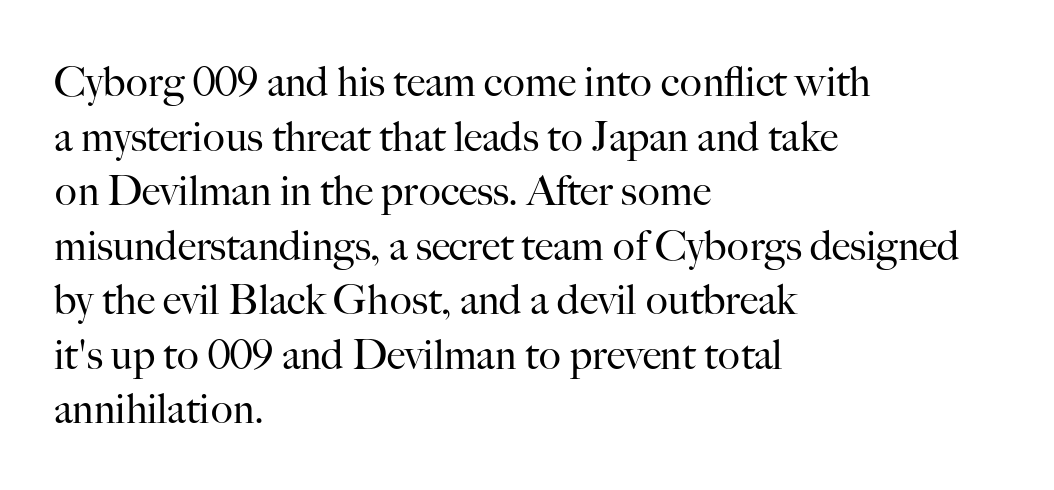
{"serif": "yes", "italic": "no", "bold": "no", "weight": "regular", "width": "normal", "stroke_contrast": "high", "x_height": "small", "monospaced": "no", "underline": "no", "align": "left", "line_spacing": "normal", "line_spacing_ratio": 1.33, "letter_spacing": "normal", "letter_spacing_em": 0.0, "glyph_px": 41}
